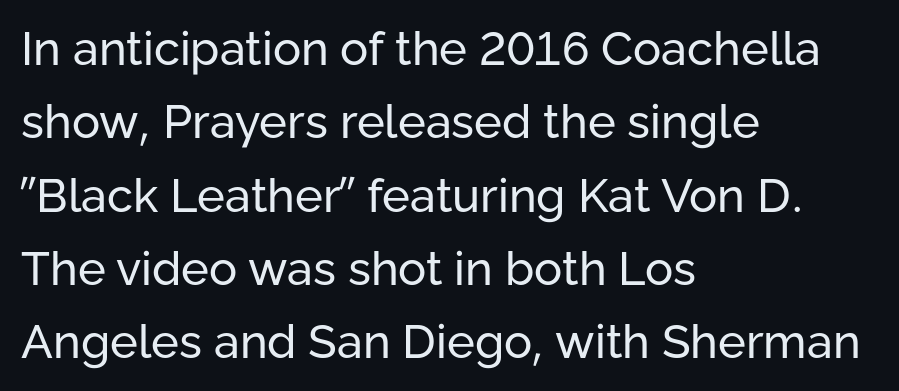
The foot of each line stays bare and open. The passage shown stacks its lines at a standard gap. The typography opts for an upright posture over an oblique one. To sum up the face: it is a sans, with no serifs. Looks like regular typesetting: each glyph gets only the width it needs.
